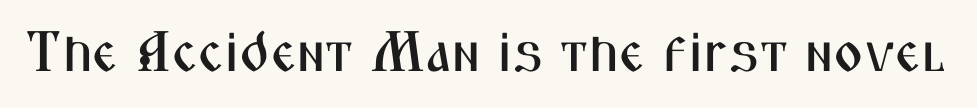
The image shows 57 px condensed sans-serif type, upright; set normal letter spacing, not underlined; medium stroke contrast and a medium x-height.
